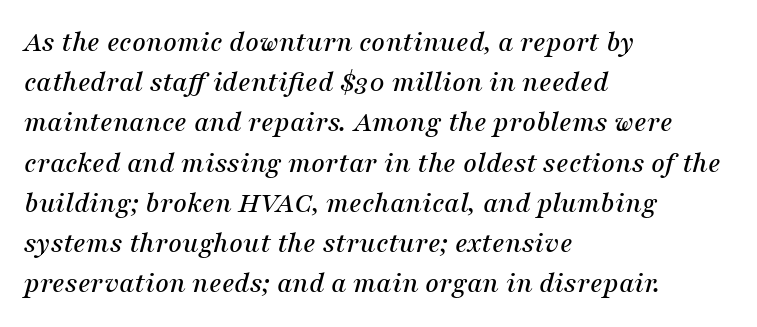
{"serif": "yes", "italic": "yes", "lean": "right", "slant_degrees": 16, "width": "normal", "stroke_contrast": "medium", "x_height": "medium", "monospaced": "no", "underline": "no", "align": "left", "line_spacing": "normal", "line_spacing_ratio": 1.34, "letter_spacing": "normal", "letter_spacing_em": 0.0, "glyph_px": 30}
